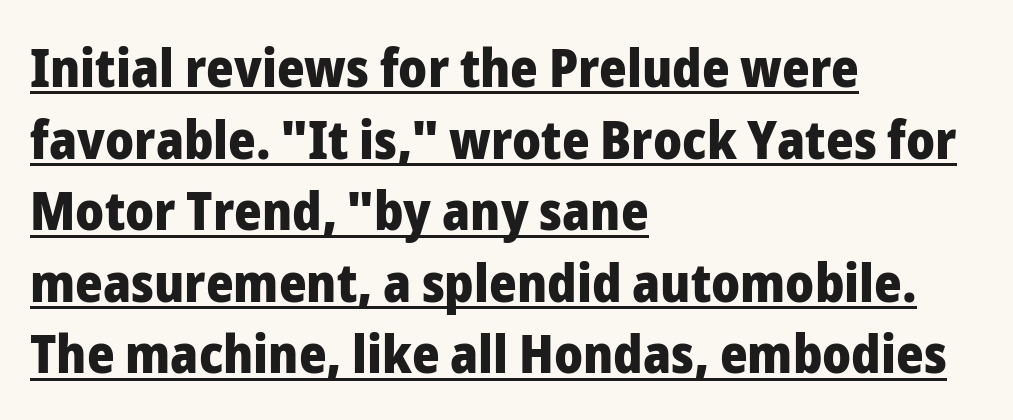
Every letter is thick-stroked: bold, no question. The passage shown is typed in a proportional face where columns would drift. Does the lettering tilt? It doesn't — this is upright. Notice how the passage keeps a crisp vertical edge on the left only. Spacing between characters is what you'd get straight out of the box.
